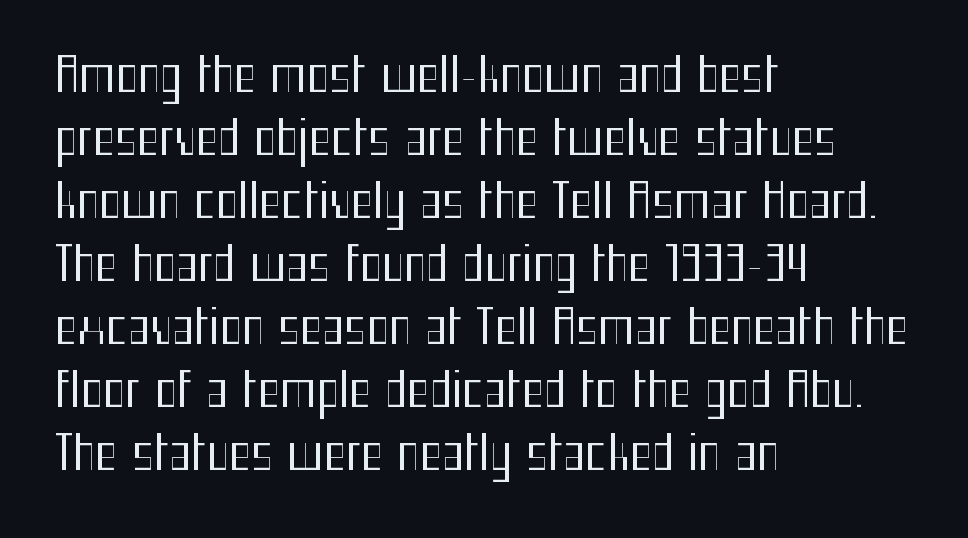
{"serif": "no", "italic": "no", "bold": "no", "weight": "regular", "width": "condensed", "stroke_contrast": "medium", "x_height": "medium", "monospaced": "no", "underline": "no", "align": "left", "line_spacing": "normal", "line_spacing_ratio": 1.34, "letter_spacing": "normal", "letter_spacing_em": 0.0, "glyph_px": 47}
